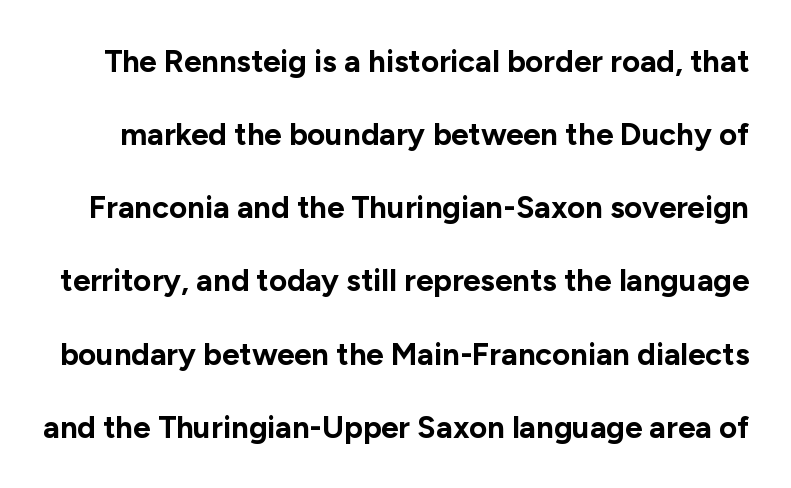
Nope, not italic — everything's standing straight. Letters rest on an invisible, unmarked baseline. Between one letter and the next there's only the usual sliver of space. Is there much room between lines? Yes — plenty of vertical air separates them.
